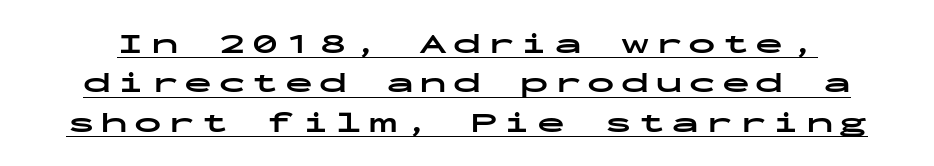
The lettering is marked with a stroke running underneath it. The lettering holds an erect, upright posture throughout. Line spacing here is normal. Here the glyphs are tracked loosely, breaking word shapes into spaced letters.
